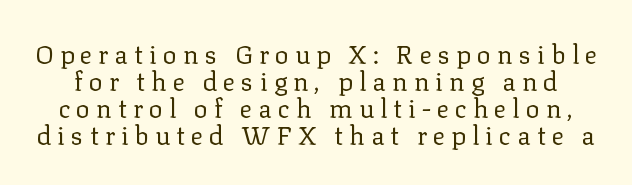
Q: Is the text bold? A: No.
Q: Is the text italic (slanted)? A: No, it is upright.
Q: Is the text underlined? A: No.
Q: Is the spacing between letters normal or unusually wide? A: Unusually wide.
Q: Is the spacing between lines tight, normal or loose? A: Tight.
